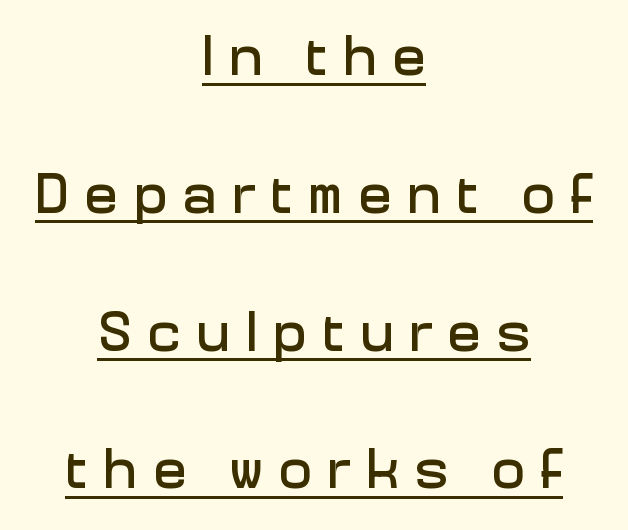
Q: Is the text italic (slanted)? A: No, it is upright.
Q: Is the typeface a serif or a sans-serif typeface? A: Sans-serif.
Q: Is the text underlined? A: Yes.
Q: How is the paragraph aligned? A: Centered.
Q: Is the spacing between letters normal or unusually wide? A: Unusually wide.
Q: Is the spacing between lines tight, normal or loose? A: Loose.
Q: Width (condensed, normal, or wide)? A: Normal.
Q: Stroke contrast? A: Low.
Q: x-height? A: Medium.
Q: Monospaced? A: No.
